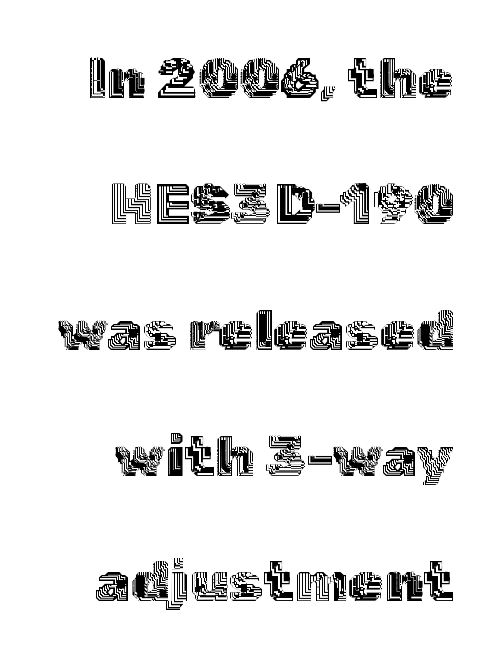
Q: Is the text italic (slanted)? A: No, it is upright.
Q: Is the text underlined? A: No.
Q: How is the paragraph aligned? A: Right-aligned.
Q: Is the spacing between letters normal or unusually wide? A: Normal.
Q: Is the spacing between lines tight, normal or loose? A: Loose.
Q: Width (condensed, normal, or wide)? A: Normal.
Q: x-height? A: Medium.
Q: Monospaced? A: No.
